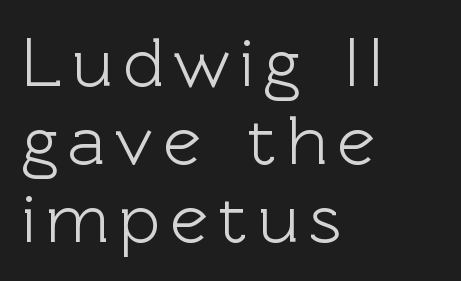
Proportional: the letters do not fall into vertical columns. Nobody drew a line under any word here. Serif or sans? Sans — the stroke terminals are bare. Horizontal alignment here is leftward, the default for most running prose. Successive baselines arrive quickly, one right under another. Italic? Not at all — the glyphs are vertical.
